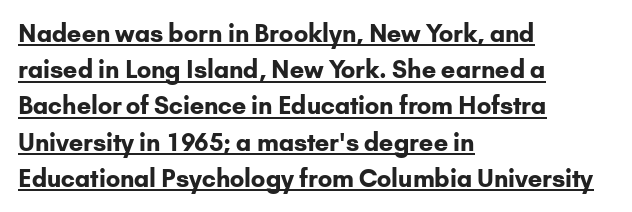
Rendered with straight, roman letterforms. The horizontal fit of the characters is conventional and even. The font is running at its bold setting. These lines are set flush left with a ragged right edge.
